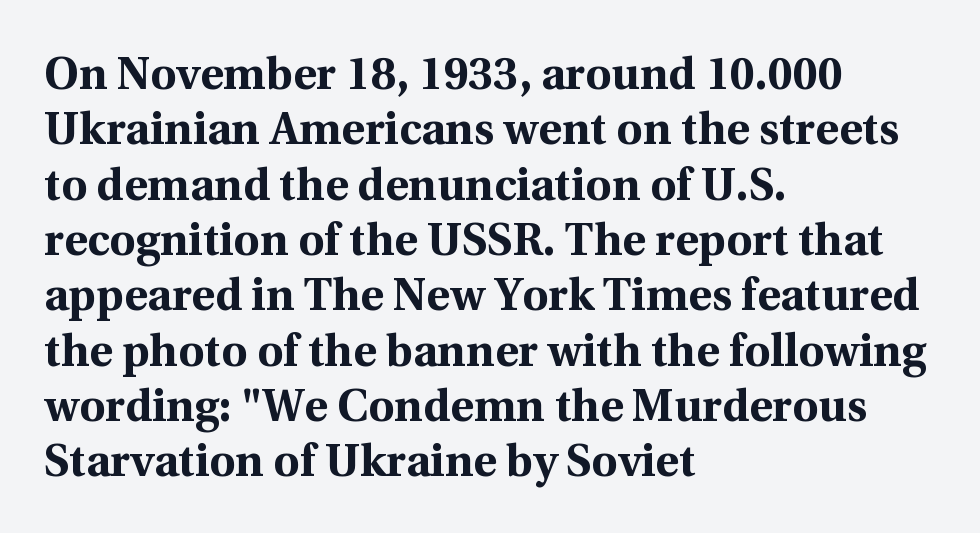
The image shows 45 px bold serif type, upright; set left-aligned, line spacing 1.23x, normal letter spacing, not underlined; a medium x-height.
